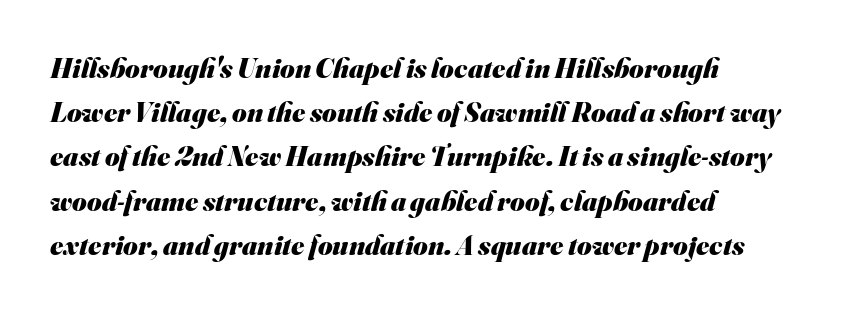
The text was rendered using a sans face with plain stroke endings. The rendering keeps characters at their native spacing. How would I describe the line gaps? Plain and ordinary. Lines of text with bare space underneath. Do the characters align in a grid? No, the font is proportional. Set as a true bold cut, around the 700 mark.
